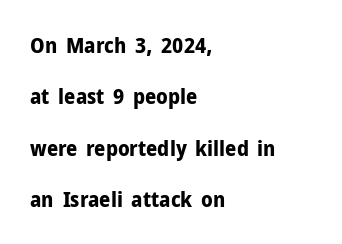
The image shows 22 px bold type, upright; set left-aligned, loose line spacing (2.33x), normal letter spacing, not underlined.
